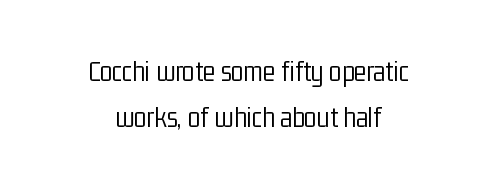
Unlike italic type, these characters show no tilt at all. The letters advance in unequal steps, a hallmark of proportional type. Stems here are at most as thick as an everyday book face. This rendering employs a face without finishing strokes, i.e., a sans-serif.
